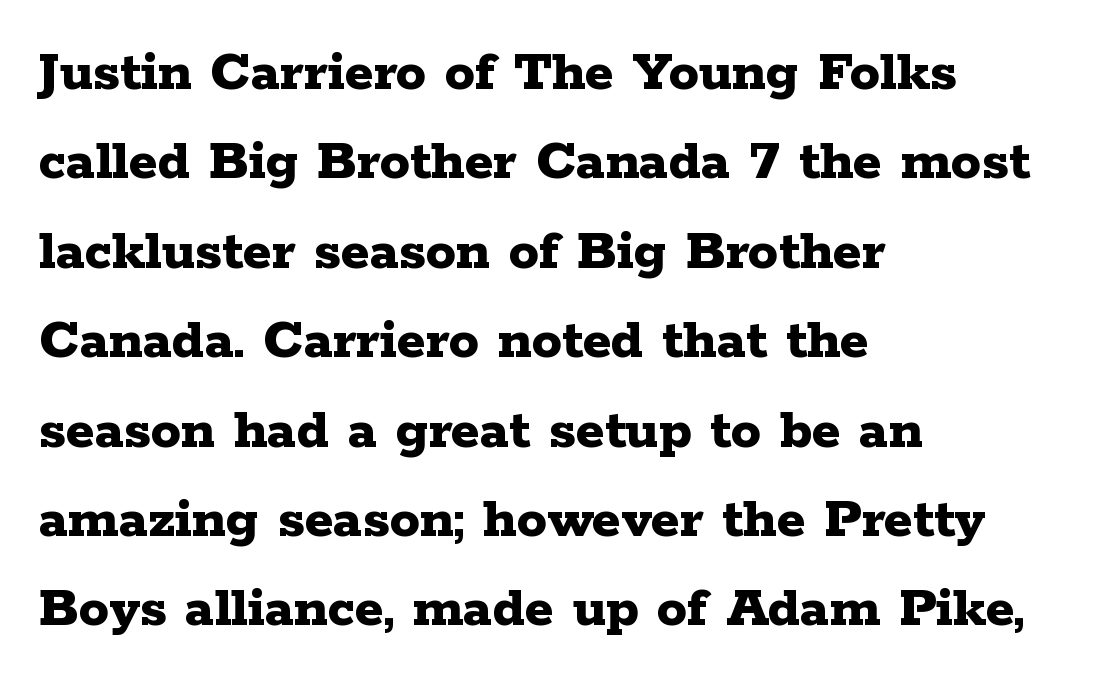
The image shows 60 px bold, wide serif type, upright; set left-aligned, normal line spacing (1.49x), normal letter spacing, not underlined; low stroke contrast and a medium x-height.
